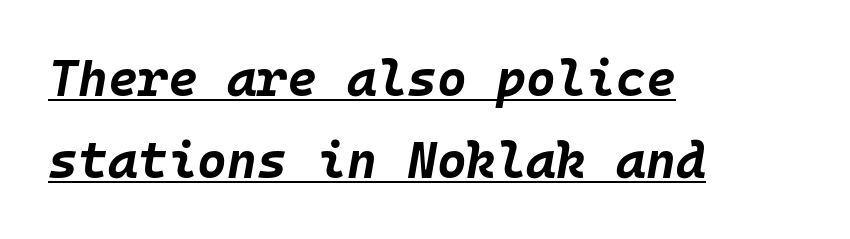
{"italic": "yes", "lean": "right", "slant_degrees": 10, "bold": "yes", "weight": "bold", "width": "normal", "stroke_contrast": "low", "x_height": "large", "monospaced": "yes", "underline": "yes", "align": "left", "line_spacing": "normal", "line_spacing_ratio": 1.61, "letter_spacing": "normal", "letter_spacing_em": 0.0, "glyph_px": 51}
